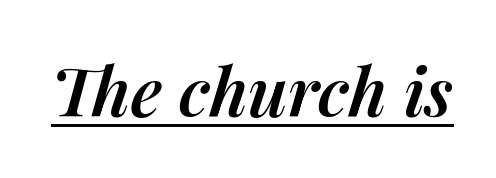
{"italic": "yes", "lean": "right", "slant_degrees": 14, "bold": "semi", "weight": "semibold", "width": "normal", "stroke_contrast": "medium", "x_height": "medium", "monospaced": "no", "underline": "yes", "letter_spacing": "normal", "letter_spacing_em": 0.0, "glyph_px": 68}
